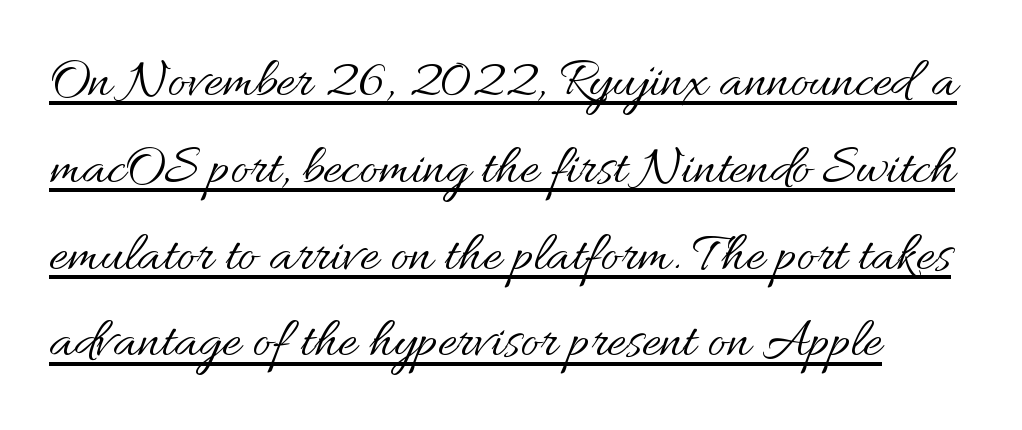
Q: Is the text bold? A: No.
Q: Is the text italic (slanted)? A: Yes.
Q: Is the text underlined? A: Yes.
Q: Is the spacing between letters normal or unusually wide? A: Normal.
Q: Is the spacing between lines tight, normal or loose? A: Normal.
Q: Width (condensed, normal, or wide)? A: Normal.
Q: Stroke contrast? A: Medium.
Q: x-height? A: Small.
Q: Monospaced? A: No.
